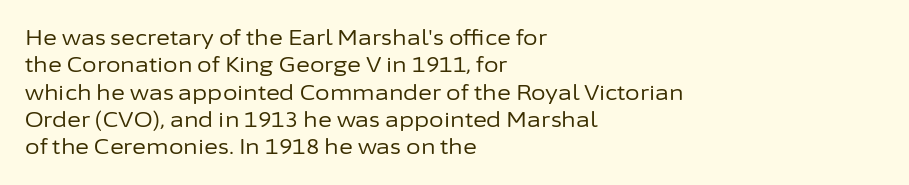
Reading down the block, your eye returns to a fixed left position each line. The weight tops out at a normal text grade. Interline gaps are of average width in this sample. The letters sit at their default tracking, neither squeezed nor spread.
